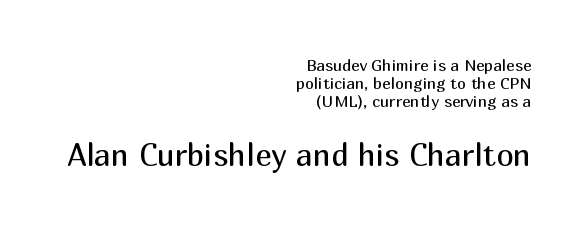
Each stroke keeps to a modest, everyday thickness or less. No word sits above an underline. The face used here is a sans, in the tradition of grotesques and geometrics. Small over large — that's the arrangement of the two blocks here. The lettering holds an erect, upright posture throughout. A flush-right, rag-left setting is used for this passage.
